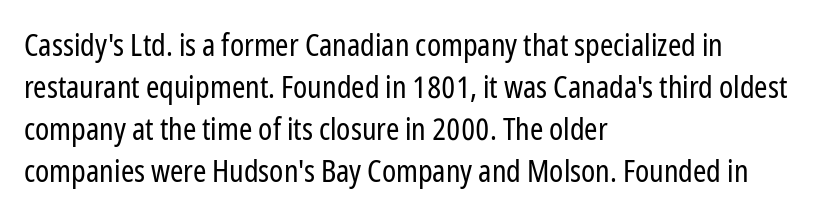
{"serif": "no", "italic": "no", "bold": "no", "weight": "regular", "width": "condensed", "stroke_contrast": "low", "x_height": "medium", "monospaced": "no", "underline": "no", "align": "left", "line_spacing": "normal", "line_spacing_ratio": 1.4, "letter_spacing": "normal", "letter_spacing_em": 0.0, "glyph_px": 30}
